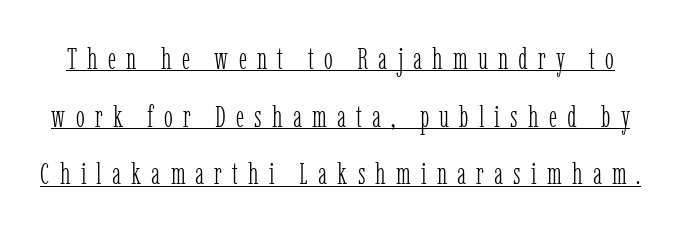
Substantial extra tracking has been applied to these lines. A great deal of white space separates one row of letters from the next. A typographer would call this underscored text. Note the varied advance widths — an 'i' is clearly narrower than an 'm'. This is serif lettering, the kind often seen in printed books. Weight: not bold — regular or lighter.
